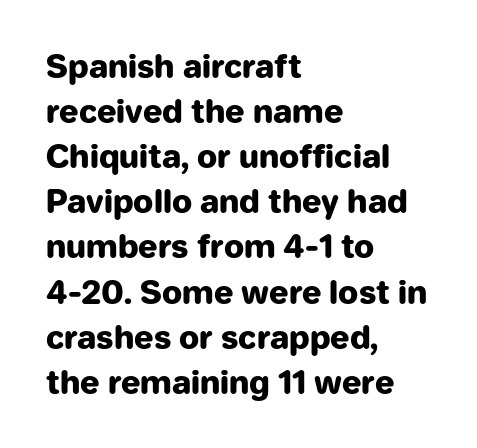
{"serif": "no", "italic": "no", "bold": "yes", "weight": "heavy", "width": "normal", "stroke_contrast": "low", "x_height": "medium", "monospaced": "no", "underline": "no", "align": "left", "line_spacing": "normal", "line_spacing_ratio": 1.41, "letter_spacing": "normal", "letter_spacing_em": 0.0, "glyph_px": 32}
